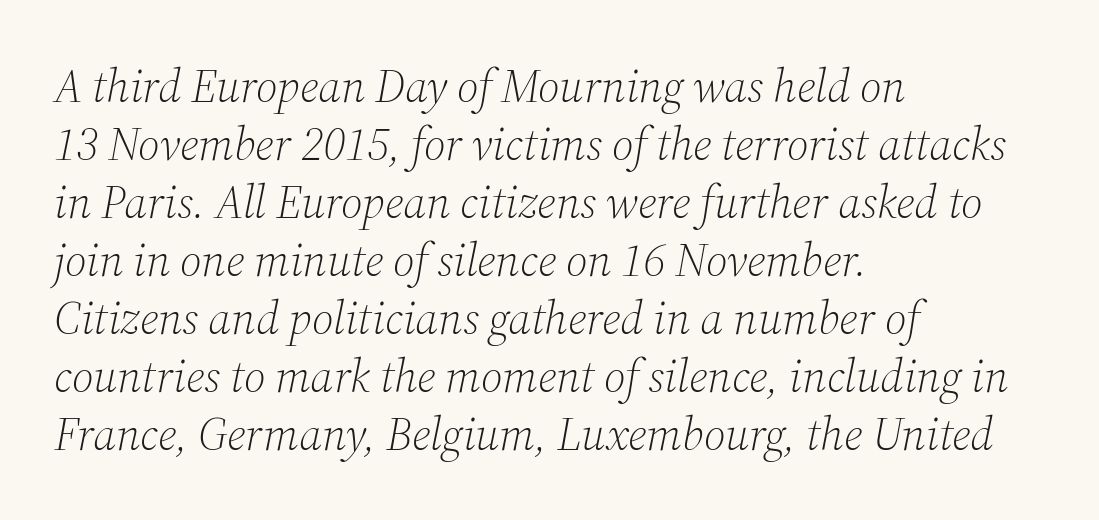
Q: Is the text bold? A: No.
Q: Is the text italic (slanted)? A: Yes, it leans right by about 12 degrees.
Q: Is the typeface a serif or a sans-serif typeface? A: Serif.
Q: Is the text underlined? A: No.
Q: How is the paragraph aligned? A: Left-aligned.
Q: Is the spacing between letters normal or unusually wide? A: Normal.
Q: Is the spacing between lines tight, normal or loose? A: Normal.
Q: Width (condensed, normal, or wide)? A: Normal.
Q: Stroke contrast? A: Medium.
Q: x-height? A: Medium.
Q: Monospaced? A: No.
